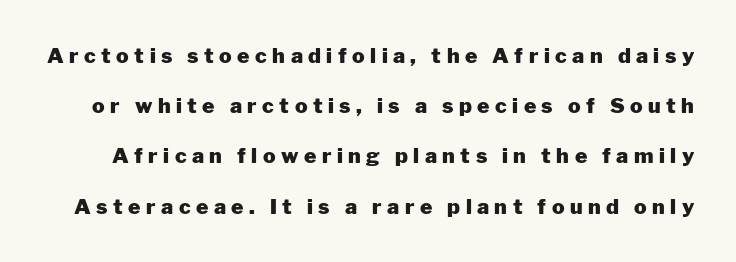
Q: Is the text bold? A: Yes.
Q: Is the text italic (slanted)? A: No, it is upright.
Q: Is the text underlined? A: No.
Q: Is the spacing between letters normal or unusually wide? A: Unusually wide.
Q: Is the spacing between lines tight, normal or loose? A: Loose.
